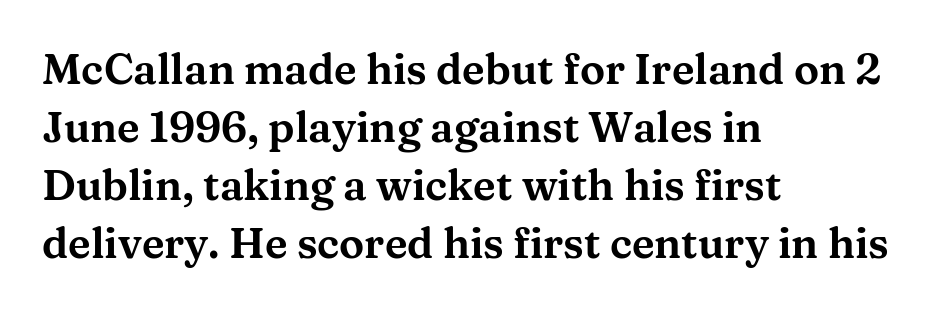
{"serif": "yes", "italic": "no", "width": "wide", "stroke_contrast": "medium", "x_height": "medium", "monospaced": "no", "underline": "no", "align": "left", "line_spacing": "normal", "line_spacing_ratio": 1.38, "letter_spacing": "normal", "letter_spacing_em": 0.0, "glyph_px": 42}
